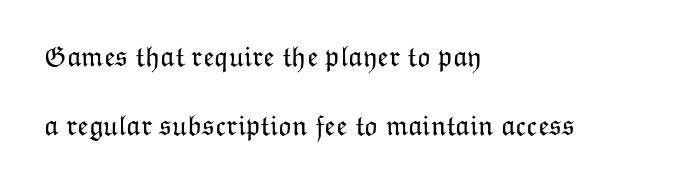
Line beginnings align vertically; line endings do not. The letters sit at their default tracking, neither squeezed nor spread. No chunkiness to these letters — they're not bold. The specimen reads as upright at a glance. Regarding leading, the lines here are spaced well apart. Quick note: underline off.
